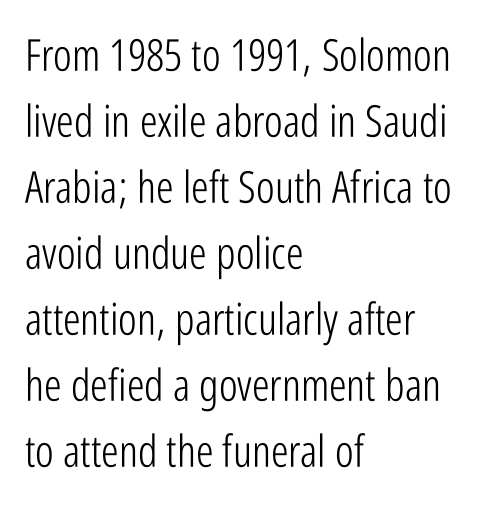
Q: Is the text bold? A: No.
Q: Is the text italic (slanted)? A: No, it is upright.
Q: Is the typeface a serif or a sans-serif typeface? A: Sans-serif.
Q: Is the text underlined? A: No.
Q: How is the paragraph aligned? A: Left-aligned.
Q: Is the spacing between letters normal or unusually wide? A: Normal.
Q: Is the spacing between lines tight, normal or loose? A: Normal.
Q: Width (condensed, normal, or wide)? A: Condensed.
Q: Stroke contrast? A: Low.
Q: x-height? A: Medium.
Q: Monospaced? A: No.
